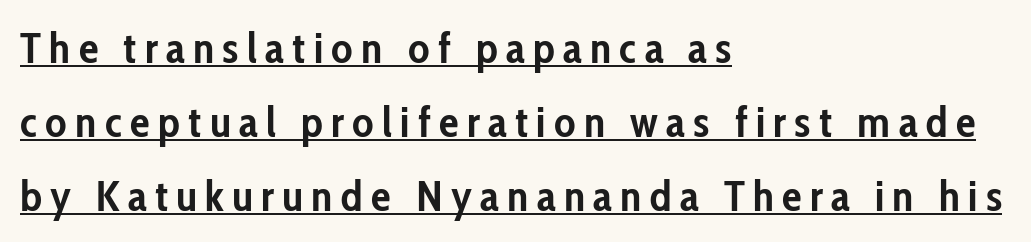
Think of a printed novel: that variable character pitch is what you see here. The rendering shows plain stroke endings on the letterforms — a sans-serif design. You can tell it's not italic because the verticals are truly vertical. I'd describe the lettering as bold — thick and assertive.
